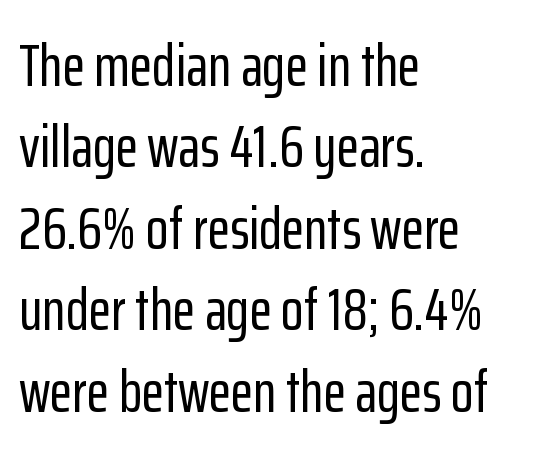
{"serif": "no", "italic": "no", "width": "condensed", "stroke_contrast": "low", "x_height": "medium", "monospaced": "no", "underline": "no", "align": "left", "line_spacing": "normal", "line_spacing_ratio": 1.38, "letter_spacing": "normal", "letter_spacing_em": 0.0, "glyph_px": 59}
